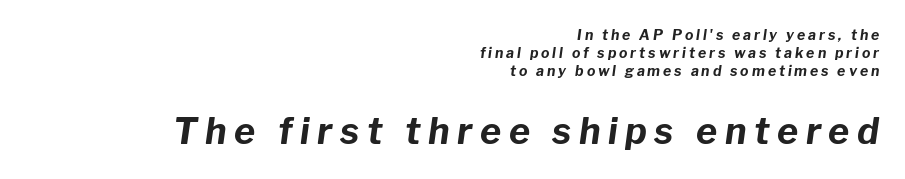
The image shows 36 px bold type, italic (leaning right); set right-aligned, normal line spacing (1.29x), unusually wide letter spacing (+0.21 em), not underlined; the second (bottom) block is 2.57x larger; low stroke contrast and a medium x-height.
